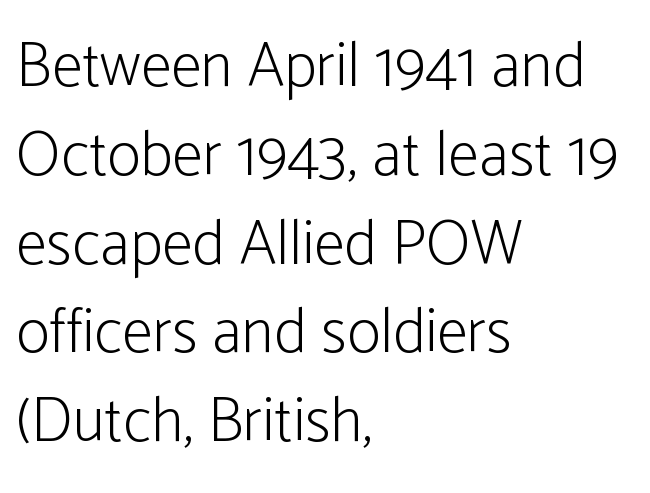
Q: Is the text bold? A: No.
Q: Is the text italic (slanted)? A: No, it is upright.
Q: Is the typeface a serif or a sans-serif typeface? A: Sans-serif.
Q: Is the text underlined? A: No.
Q: How is the paragraph aligned? A: Left-aligned.
Q: Is the spacing between letters normal or unusually wide? A: Normal.
Q: Is the spacing between lines tight, normal or loose? A: Normal.
Q: Width (condensed, normal, or wide)? A: Condensed.
Q: Stroke contrast? A: Low.
Q: x-height? A: Medium.
Q: Monospaced? A: No.
